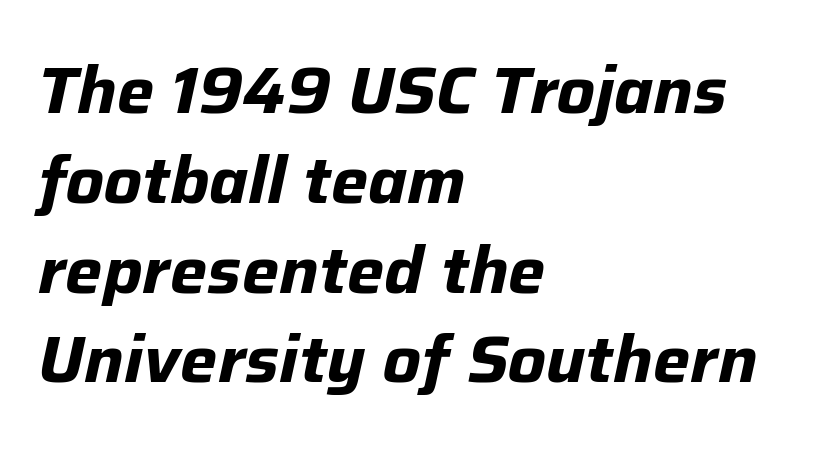
Q: Is the text bold? A: Yes.
Q: Is the text italic (slanted)? A: Yes, it leans right by about 12 degrees.
Q: Is the text underlined? A: No.
Q: How is the paragraph aligned? A: Left-aligned.
Q: Is the spacing between letters normal or unusually wide? A: Normal.
Q: Is the spacing between lines tight, normal or loose? A: Normal.
Q: Width (condensed, normal, or wide)? A: Normal.
Q: Stroke contrast? A: Low.
Q: x-height? A: Medium.
Q: Monospaced? A: No.
